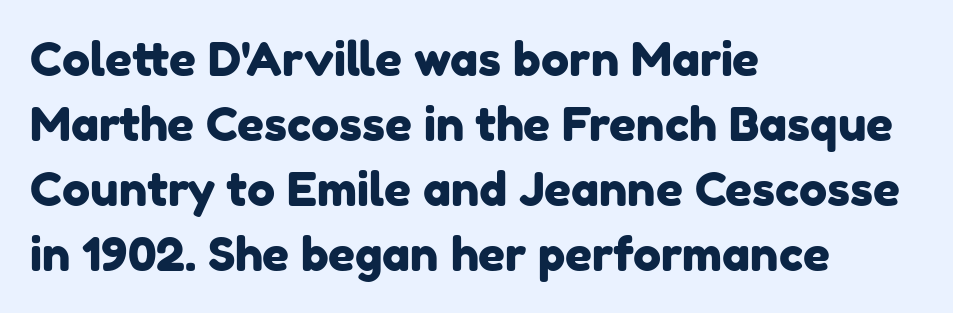
The image shows 47 px sans-serif type; set left-aligned, normal line spacing (1.38x), normal letter spacing, not underlined; low stroke contrast and a medium x-height.
